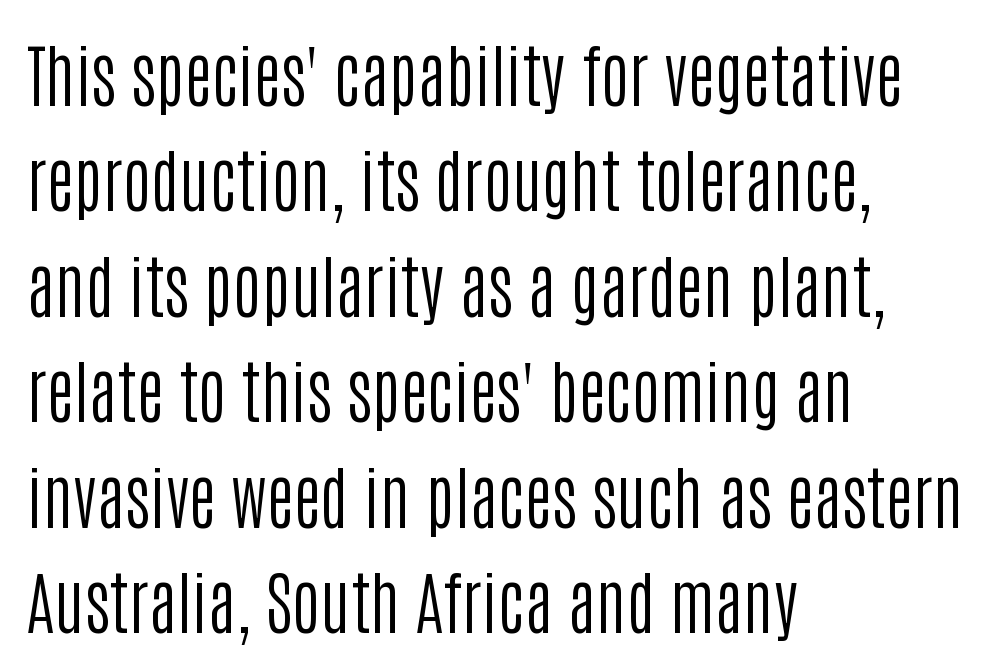
{"serif": "no", "italic": "no", "bold": "no", "weight": "regular", "width": "condensed", "stroke_contrast": "low", "x_height": "large", "monospaced": "no", "underline": "no", "align": "left", "line_spacing": "normal", "line_spacing_ratio": 1.55, "letter_spacing": "normal", "letter_spacing_em": 0.0, "glyph_px": 68}
